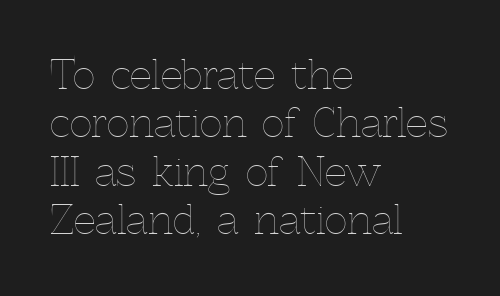
The image shows 39 px thin type, upright; set left-aligned, line spacing 1.24x, normal letter spacing, not underlined; a medium x-height.
